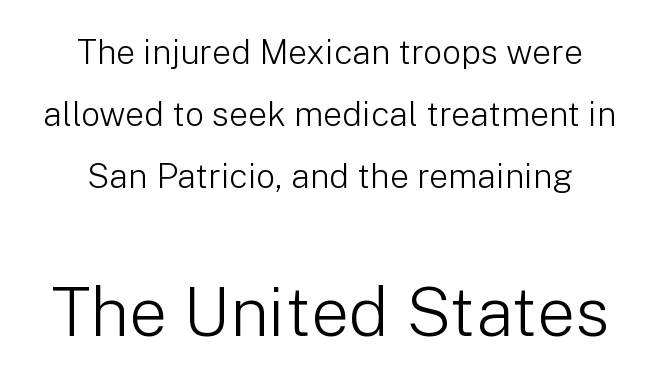
Q: Is the text bold? A: No.
Q: Is the text italic (slanted)? A: No, it is upright.
Q: Is the typeface a serif or a sans-serif typeface? A: Sans-serif.
Q: Is the text underlined? A: No.
Q: How is the paragraph aligned? A: Centered.
Q: Is the spacing between letters normal or unusually wide? A: Normal.
Q: Which block of text is set in a larger size, the first (top) or the second (bottom)? A: The second (bottom) one.
Q: Width (condensed, normal, or wide)? A: Normal.
Q: Stroke contrast? A: Low.
Q: x-height? A: Medium.
Q: Monospaced? A: No.
